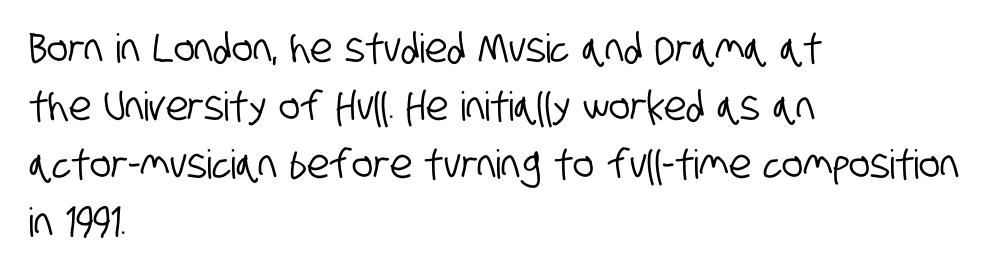
Q: Is the typeface a serif or a sans-serif typeface? A: Sans-serif.
Q: Is the text underlined? A: No.
Q: How is the paragraph aligned? A: Left-aligned.
Q: Is the spacing between letters normal or unusually wide? A: Normal.
Q: Is the spacing between lines tight, normal or loose? A: Normal.
Q: Width (condensed, normal, or wide)? A: Condensed.
Q: Stroke contrast? A: Low.
Q: x-height? A: Large.
Q: Monospaced? A: No.
